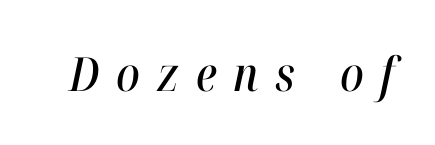
Students, note that the glyphs here are deliberately spaced far apart. The specimen omits any rule beneath the text block's lines. This is oblique type, the kind used for emphasis or titles. Do the characters align in a grid? No, the font is proportional.
